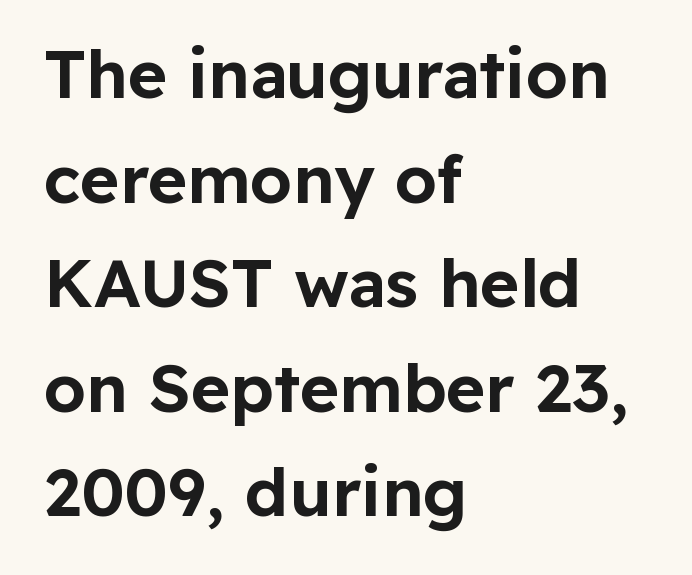
{"serif": "no", "italic": "no", "width": "normal", "stroke_contrast": "low", "x_height": "medium", "monospaced": "no", "underline": "no", "align": "left", "line_spacing": "normal", "line_spacing_ratio": 1.56, "letter_spacing": "normal", "letter_spacing_em": 0.0, "glyph_px": 67}
